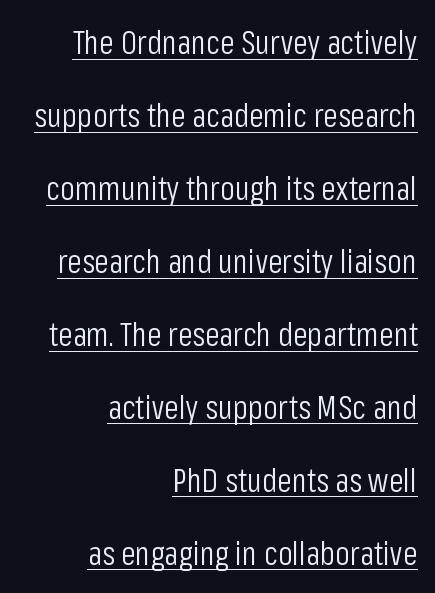
The image shows 33 px light, condensed sans-serif type, upright; set right-aligned, loose line spacing (2.21x), normal letter spacing, underlined; low stroke contrast and a medium x-height.
